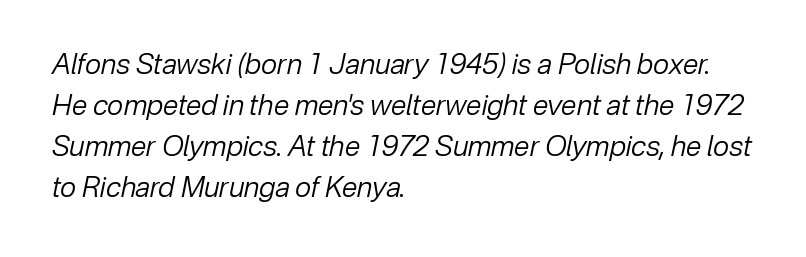
The specimen reads as italic at a glance. Looks like regular typesetting: each glyph gets only the width it needs. The strip under each line holds only bare page. The lines are quadded left. You could call the tracking neutral — neither tight nor loose. In terms of leading, this rendering sits right in the middle.
